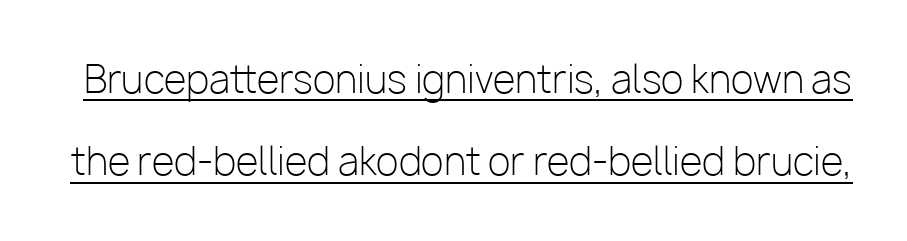
Q: Is the text bold? A: No.
Q: Is the text italic (slanted)? A: No, it is upright.
Q: Is the typeface a serif or a sans-serif typeface? A: Sans-serif.
Q: Is the text underlined? A: Yes.
Q: Is the spacing between letters normal or unusually wide? A: Normal.
Q: Is the spacing between lines tight, normal or loose? A: Loose.
Q: Width (condensed, normal, or wide)? A: Normal.
Q: Stroke contrast? A: Low.
Q: x-height? A: Medium.
Q: Monospaced? A: No.
